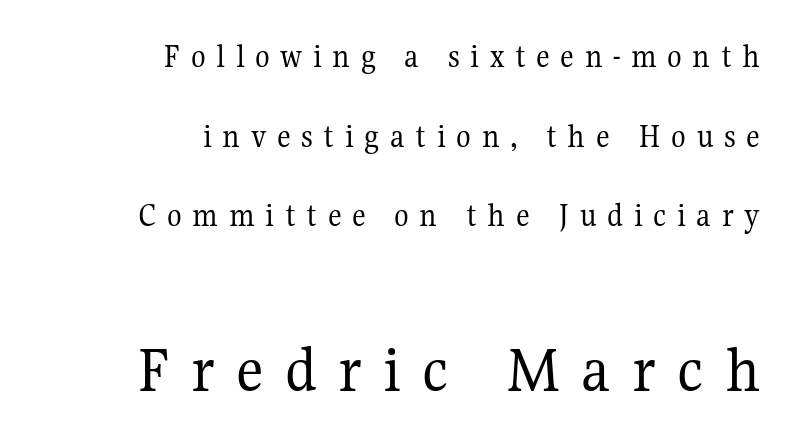
Every row of glyphs terminates at an identical x-position on the right. Does the bottom block carry the larger type? Yes, it does. If you drew a line through each stem, it would be perfectly vertical. Compared with a typical body face, this is equally light or lighter still.
